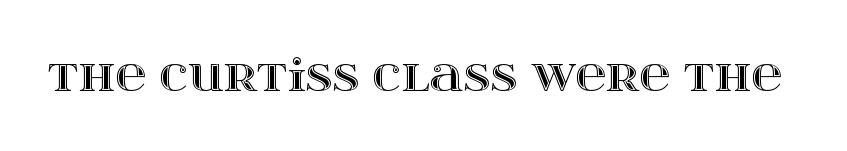
{"italic": "no", "width": "wide", "x_height": "large", "monospaced": "no", "underline": "no", "letter_spacing": "normal", "letter_spacing_em": 0.0, "glyph_px": 43}
